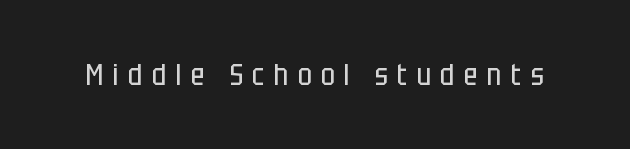
The image shows 30 px regular-weight, condensed sans-serif type, upright; set unusually wide letter spacing (+0.31 em), not underlined; low stroke contrast and a large x-height.
